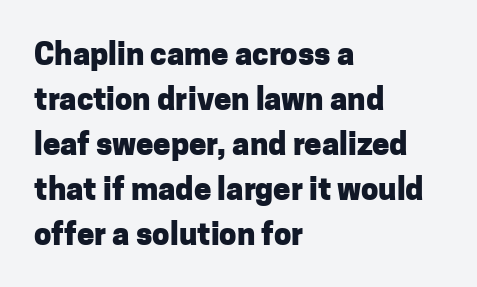
The image shows 31 px heavy sans-serif type, upright; set left-aligned, normal line spacing (1.45x), normal letter spacing, not underlined; low stroke contrast and a medium x-height.
